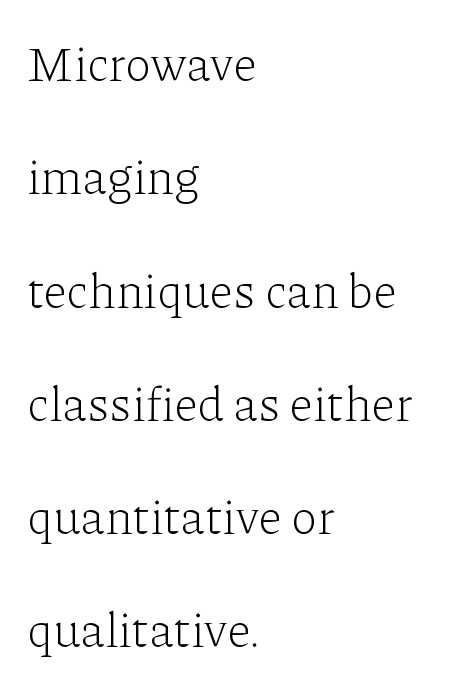
Italic: no, the glyphs are upright roman. A student would call this left alignment; a typographer would say flush left, rag right. In terms of letterform style, serifs are clearly present. The rendering uses a large line-height, opening up the rows.
